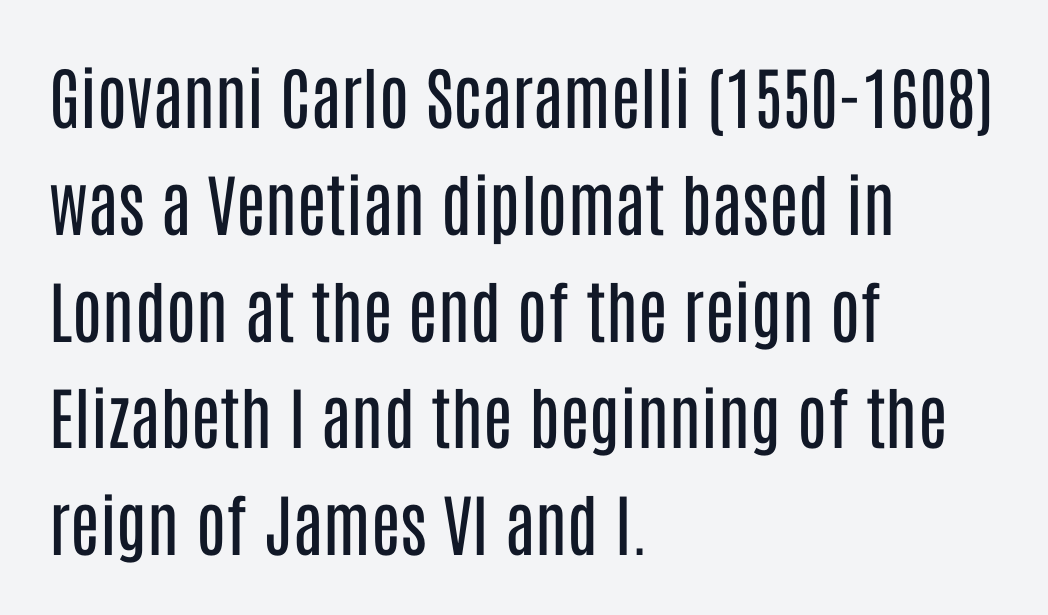
Q: Is the text bold? A: No.
Q: Is the text italic (slanted)? A: No, it is upright.
Q: Is the typeface a serif or a sans-serif typeface? A: Sans-serif.
Q: Is the text underlined? A: No.
Q: How is the paragraph aligned? A: Left-aligned.
Q: Is the spacing between letters normal or unusually wide? A: Normal.
Q: Is the spacing between lines tight, normal or loose? A: Normal.
Q: Width (condensed, normal, or wide)? A: Condensed.
Q: Stroke contrast? A: Low.
Q: x-height? A: Large.
Q: Monospaced? A: No.
